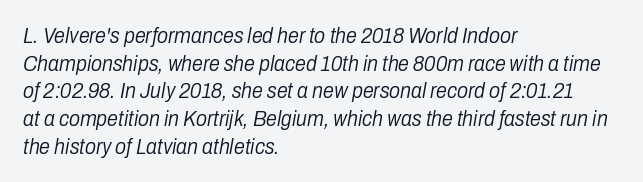
The image shows 22 px text type, italic (leaning right); set left-aligned, normal line spacing (1.26x), normal letter spacing, not underlined.
